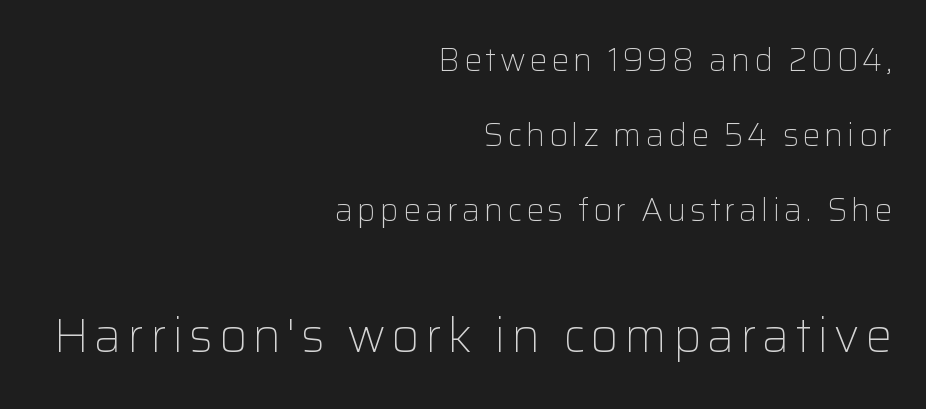
{"serif": "no", "italic": "no", "bold": "no", "weight": "light", "width": "normal", "stroke_contrast": "low", "x_height": "medium", "monospaced": "no", "underline": "no", "align": "right", "line_spacing": "loose", "line_spacing_ratio": 2.34, "larger_block": "second", "size_ratio": 1.5, "glyph_px": 48}
